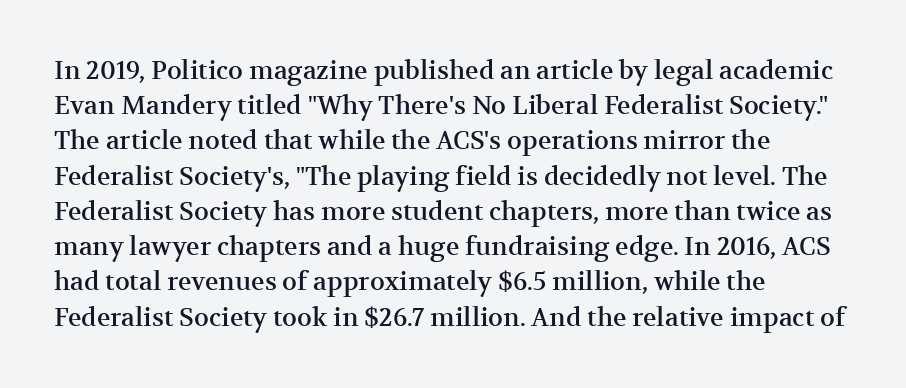
The image shows 25 px text type, upright; set left-aligned, normal line spacing (1.41x), normal letter spacing, not underlined.
